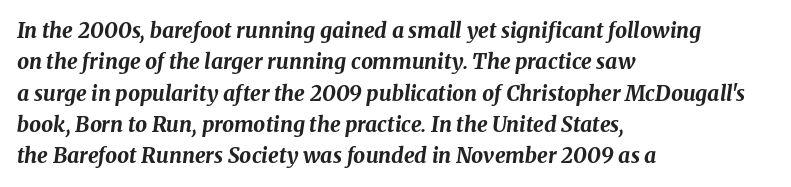
Line beginnings align vertically; line endings do not. How would I describe the line gaps? Plain and ordinary. Compared with typical body copy, the letter spacing here is the same. Notice how the stems are inclined rather than vertical — that's the hallmark of italics. The baseline area is clear.
